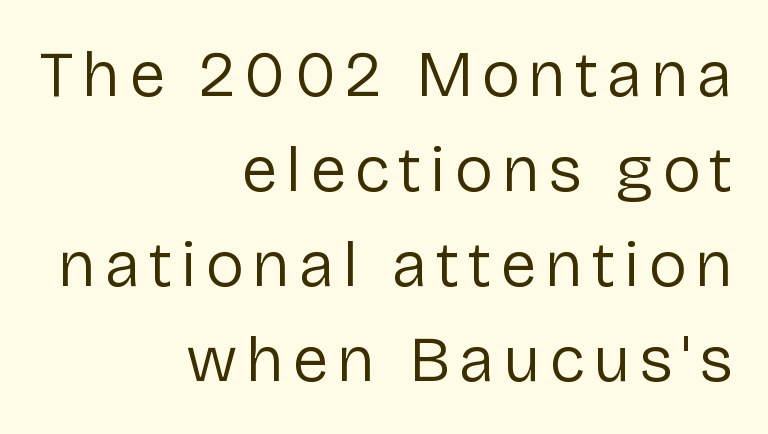
The image shows 65 px regular-weight sans-serif type, upright; set right-aligned, normal line spacing (1.46x), not underlined; low stroke contrast and a medium x-height.
